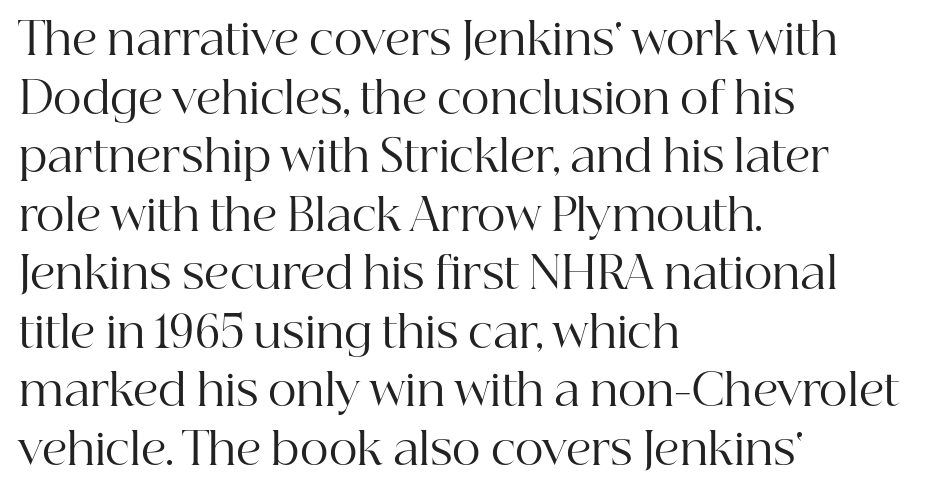
Q: Is the text bold? A: No.
Q: Is the text italic (slanted)? A: No, it is upright.
Q: Is the typeface a serif or a sans-serif typeface? A: Serif.
Q: Is the text underlined? A: No.
Q: How is the paragraph aligned? A: Left-aligned.
Q: Is the spacing between letters normal or unusually wide? A: Normal.
Q: Is the spacing between lines tight, normal or loose? A: Normal.
Q: Width (condensed, normal, or wide)? A: Normal.
Q: Stroke contrast? A: High.
Q: x-height? A: Medium.
Q: Monospaced? A: No.
